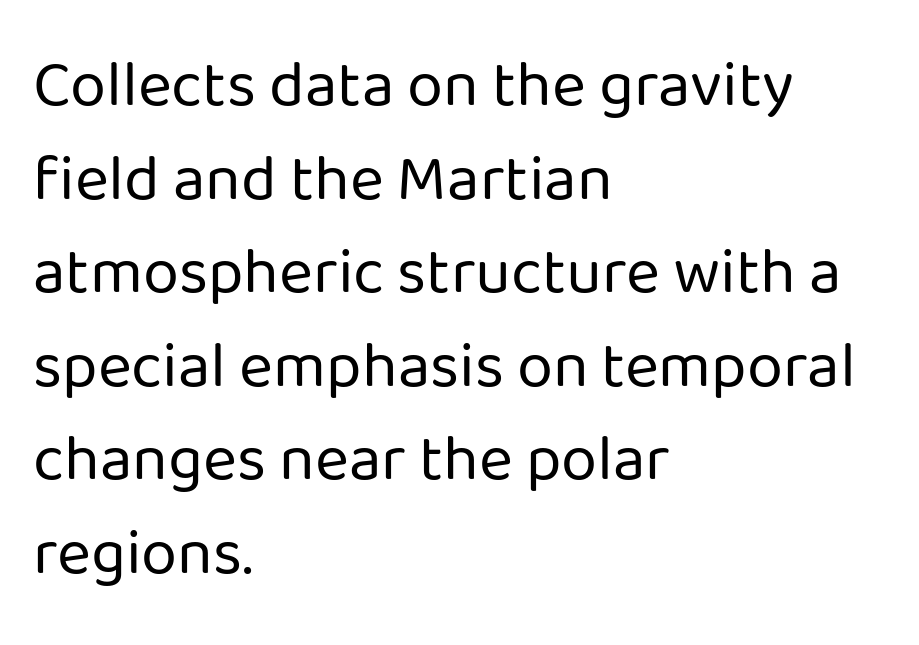
The leading is moderate, giving the passage an even texture. Honestly, there is no underline to notice here at all. The characters are drawn with everyday or finer stroke widths. This sample uses an upright cut, with every glyph sitting square on the baseline.
